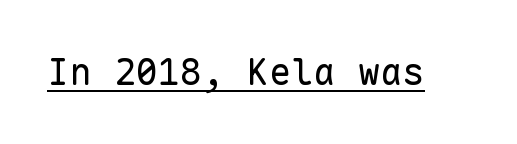
Note: no serifs on the glyphs. Weight: in the light-to-regular range. The gaps between neighbouring characters are ordinary and unremarkable. The sample's only ornament is a line tracing under the words.
